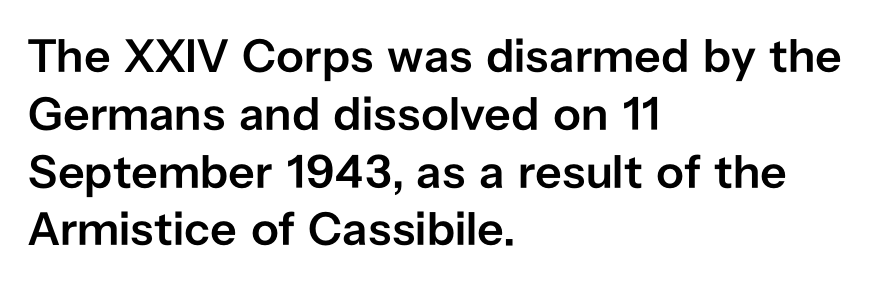
The image shows 47 px semibold sans-serif type, upright; set left-aligned, line spacing 1.23x, normal letter spacing, not underlined; low stroke contrast and a medium x-height.
